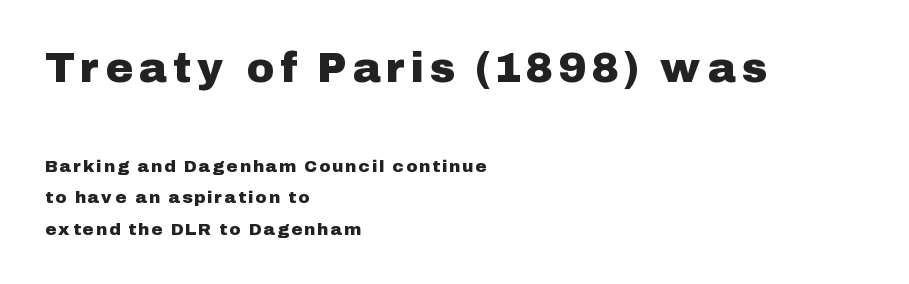
Do the characters align in a grid? No, the font is proportional. Horizontal alignment here is leftward, the default for most running prose. Only glyphs here, with clear space below each row. Is the lower block the larger one? No — the upper block carries the bigger type. Designer's note — italics off, roman on.
